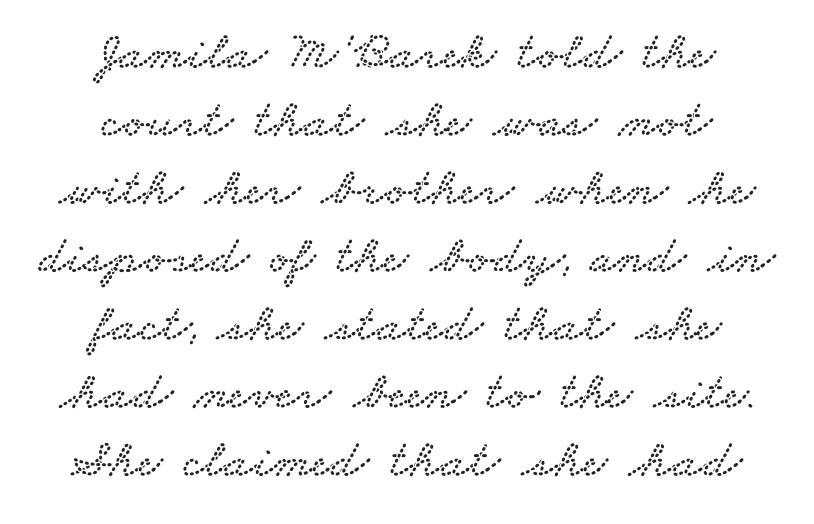
{"serif": "yes", "width": "wide", "stroke_contrast": "low", "x_height": "small", "monospaced": "no", "underline": "no", "align": "center", "line_spacing": "normal", "line_spacing_ratio": 1.26, "letter_spacing": "normal", "letter_spacing_em": 0.0, "glyph_px": 54}
